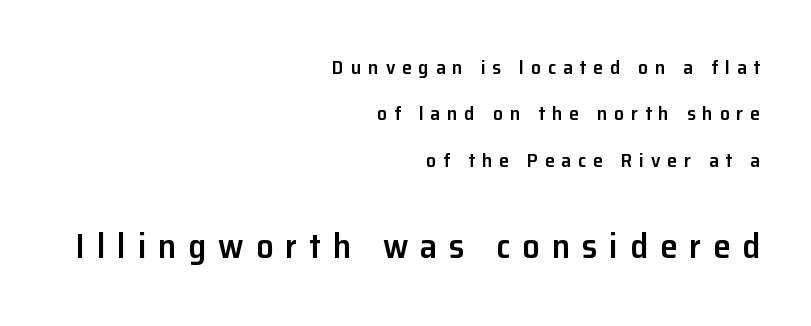
Q: Is the text bold? A: Semi-bold.
Q: Is the text italic (slanted)? A: No, it is upright.
Q: Is the typeface a serif or a sans-serif typeface? A: Sans-serif.
Q: Is the text underlined? A: No.
Q: How is the paragraph aligned? A: Right-aligned.
Q: Is the spacing between letters normal or unusually wide? A: Unusually wide.
Q: Is the spacing between lines tight, normal or loose? A: Loose.
Q: Which block of text is set in a larger size, the first (top) or the second (bottom)? A: The second (bottom) one.
Q: Width (condensed, normal, or wide)? A: Normal.
Q: Stroke contrast? A: Low.
Q: x-height? A: Medium.
Q: Monospaced? A: No.
